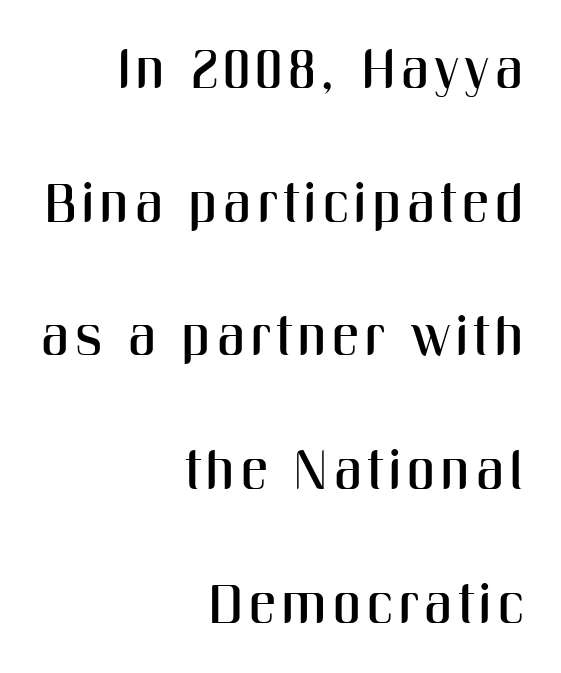
{"serif": "no", "italic": "no", "width": "condensed", "stroke_contrast": "medium", "x_height": "medium", "monospaced": "no", "underline": "no", "align": "right", "line_spacing": "loose", "line_spacing_ratio": 2.43, "glyph_px": 55}
